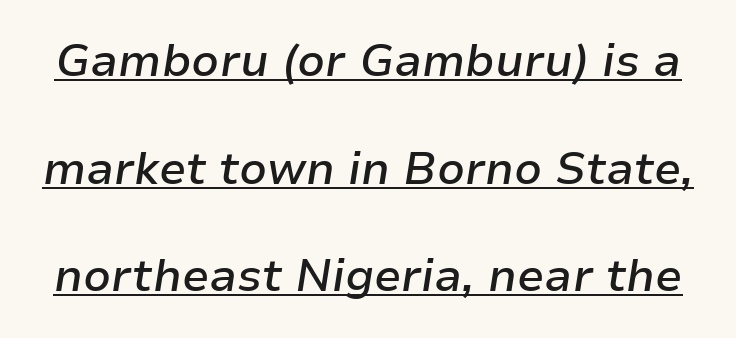
{"italic": "yes", "lean": "right", "slant_degrees": 9, "bold": "semi", "weight": "semibold", "width": "normal", "stroke_contrast": "low", "x_height": "medium", "monospaced": "no", "underline": "yes", "line_spacing": "loose", "line_spacing_ratio": 2.39, "letter_spacing": "normal", "letter_spacing_em": 0.0, "glyph_px": 45}
